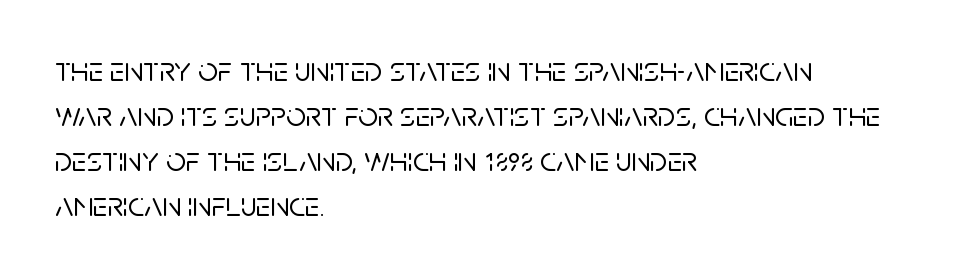
Ascenders rise straight up at ninety degrees. Line starts are locked; line ends wander. Is this a fixed-width face? No — the glyphs have proportional, varying widths. The characters display no serif detailing; their extremities are plain.
